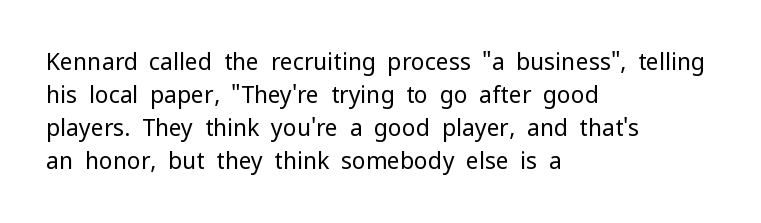
Does extra space separate the letters? No, they use regular spacing. The rendering anchors every line to the left-hand side. The axis of the letterforms is exactly vertical. These lines sit exactly where default settings would place them. Ink coverage per letter is moderate at most. Bare-footed words on every line.
